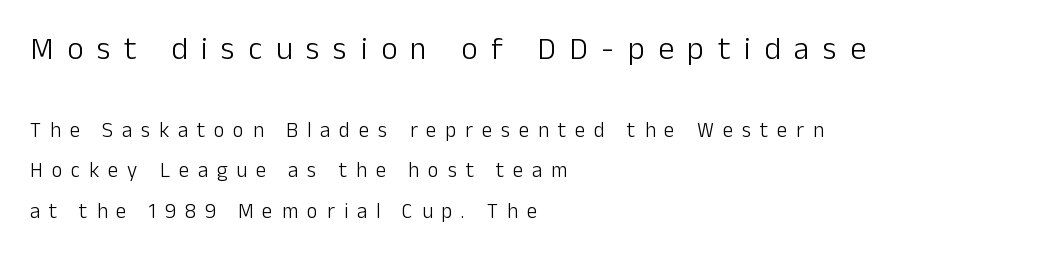
Line starts are locked; line ends wander. Each letter keeps its own natural width here, so spacing adapts to shape. These lines have a slow, spaced-out rhythm from letter to letter. Nothing heavy about these letters — not bold at all. The leading is generous, giving the passage an open texture. Bare-footed words on every line.
